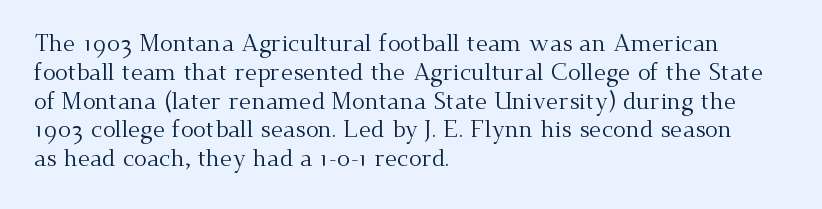
{"italic": "no", "bold": "no", "underline": "no", "align": "left", "line_spacing_ratio": 1.2, "letter_spacing": "normal", "letter_spacing_em": 0.0, "glyph_px": 24}
